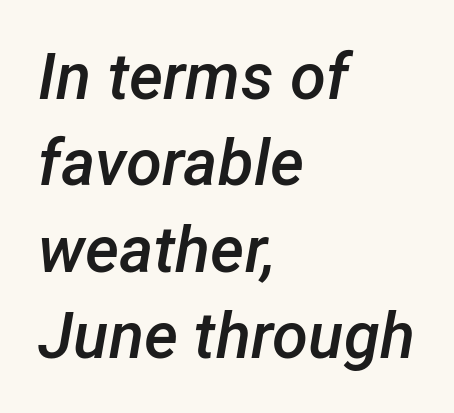
Q: Is the text bold? A: Semi-bold.
Q: Is the text italic (slanted)? A: Yes, it leans right by about 12 degrees.
Q: Is the text underlined? A: No.
Q: How is the paragraph aligned? A: Left-aligned.
Q: Is the spacing between letters normal or unusually wide? A: Normal.
Q: Is the spacing between lines tight, normal or loose? A: Normal.
Q: Width (condensed, normal, or wide)? A: Normal.
Q: Stroke contrast? A: Low.
Q: x-height? A: Medium.
Q: Monospaced? A: No.
